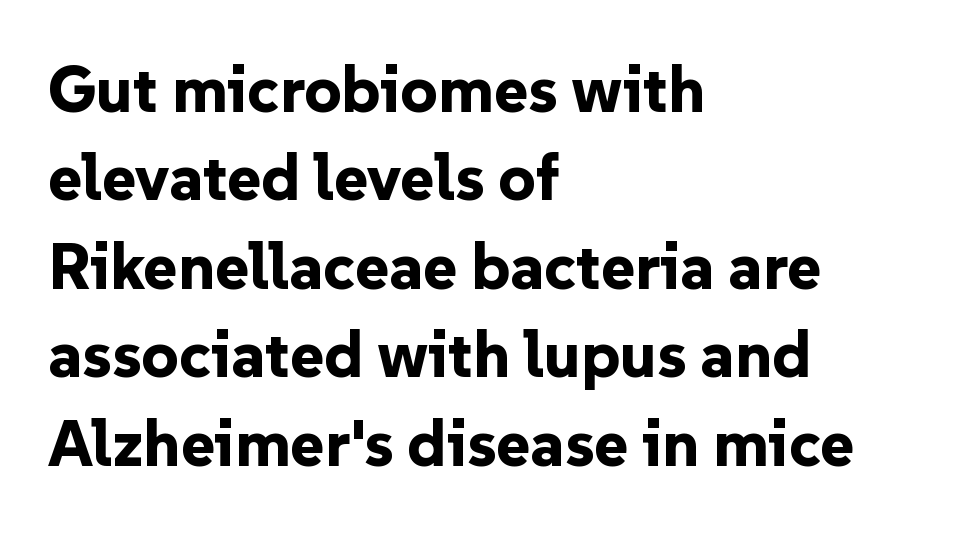
{"serif": "no", "italic": "no", "bold": "yes", "weight": "bold", "width": "normal", "stroke_contrast": "low", "x_height": "medium", "monospaced": "no", "underline": "no", "align": "left", "line_spacing": "normal", "line_spacing_ratio": 1.36, "letter_spacing": "normal", "letter_spacing_em": 0.0, "glyph_px": 65}
